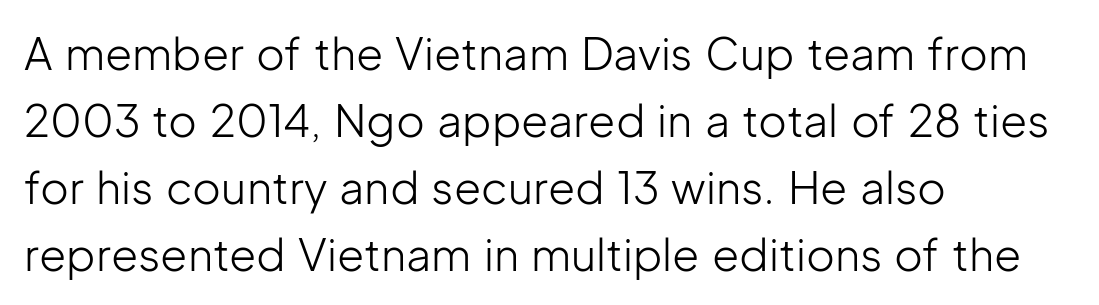
The image shows 44 px light sans-serif type, upright; set left-aligned, normal line spacing (1.52x), normal letter spacing, not underlined; low stroke contrast and a medium x-height.
